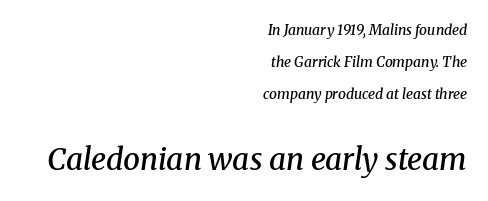
Letters rest on an invisible, unmarked baseline. Here the designer chose a conventional face with non-uniform glyph widths. Look at the bottom of the vertical strokes: they flare into serifs here. The font's italic variant was chosen for this text. Letter spacing: default.
